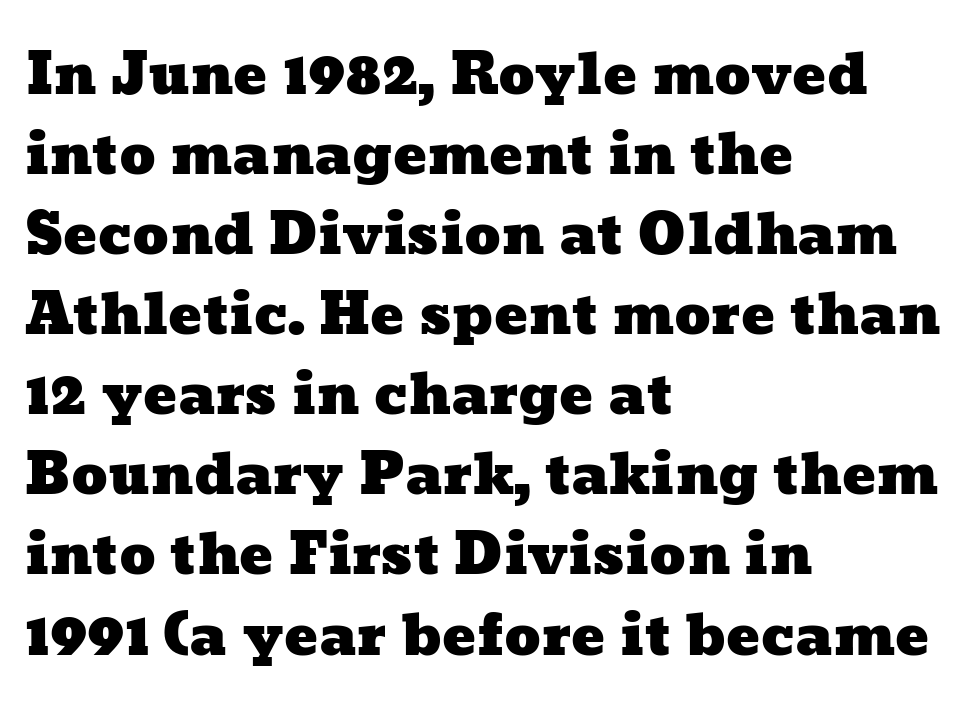
The image shows 56 px wide type; set left-aligned, normal line spacing (1.43x), normal letter spacing, not underlined; low stroke contrast and a medium x-height.
